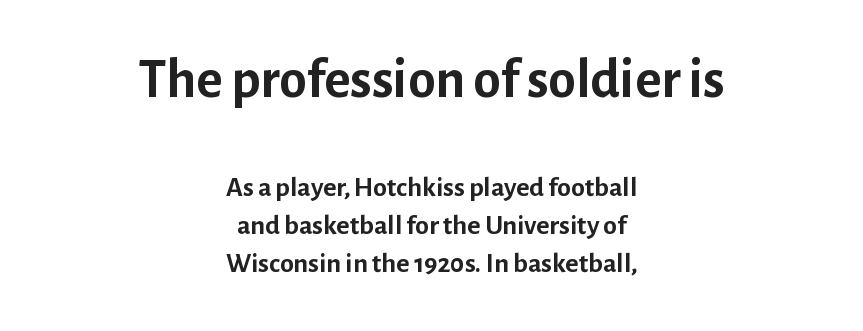
A typesetter would call this proportional, since set widths differ per character. How would I describe the line gaps? Plain and ordinary. Nobody drew a line under any word here. Default kerning and tracking; the words read as compact shapes. Plenty of ink on the page — the face is bold. Do the letters lean? They stand straight.
